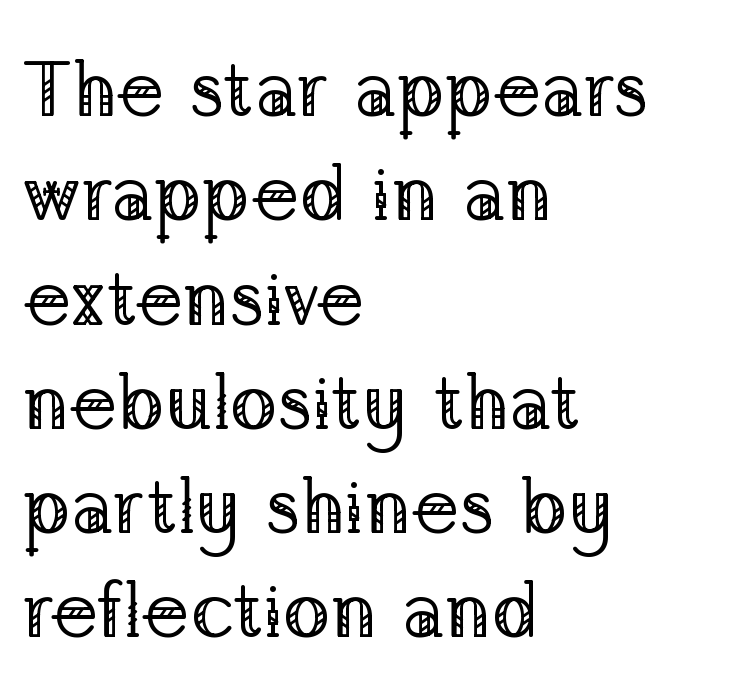
Q: Is the text bold? A: No.
Q: Is the text italic (slanted)? A: No, it is upright.
Q: Is the typeface a serif or a sans-serif typeface? A: Serif.
Q: Is the text underlined? A: No.
Q: How is the paragraph aligned? A: Left-aligned.
Q: Is the spacing between letters normal or unusually wide? A: Normal.
Q: Is the spacing between lines tight, normal or loose? A: Normal.
Q: Width (condensed, normal, or wide)? A: Normal.
Q: Stroke contrast? A: Low.
Q: x-height? A: Medium.
Q: Monospaced? A: No.
